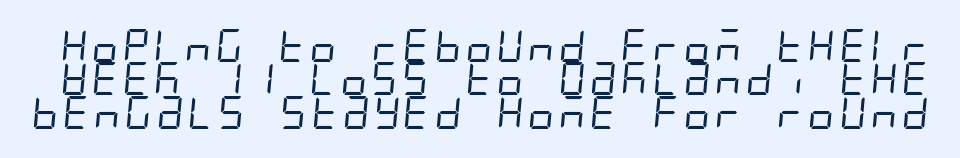
Q: Is the text bold? A: No.
Q: Is the typeface a serif or a sans-serif typeface? A: Sans-serif.
Q: Is the text underlined? A: No.
Q: Is the spacing between letters normal or unusually wide? A: Normal.
Q: Is the spacing between lines tight, normal or loose? A: Tight.
Q: Width (condensed, normal, or wide)? A: Condensed.
Q: Stroke contrast? A: Low.
Q: x-height? A: Large.
